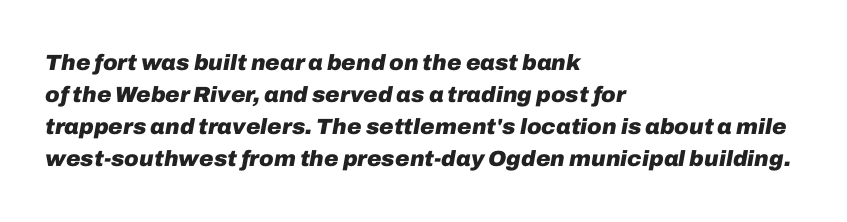
As a designer I'd log this as weight 700, bold. Notice how the stems are inclined rather than vertical — that's the hallmark of italics. Line beginnings align vertically; line endings do not. Does extra space separate the letters? No, they use regular spacing. This sample keeps an unexceptional amount of space between lines. A bare baseline throughout the passage.
